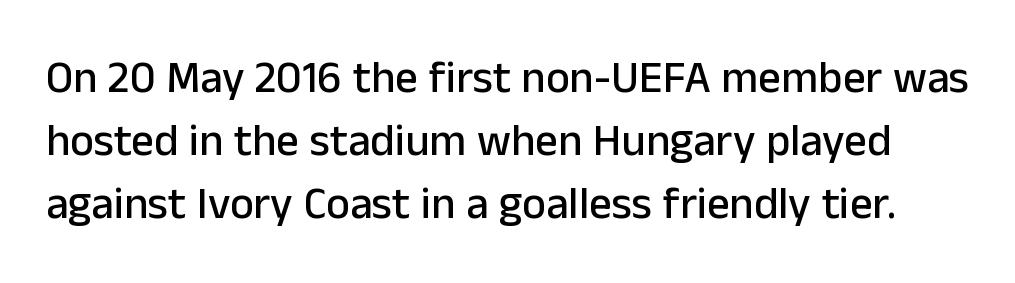
Q: Is the text italic (slanted)? A: No, it is upright.
Q: Is the typeface a serif or a sans-serif typeface? A: Sans-serif.
Q: Is the text underlined? A: No.
Q: Is the spacing between letters normal or unusually wide? A: Normal.
Q: Is the spacing between lines tight, normal or loose? A: Normal.
Q: Width (condensed, normal, or wide)? A: Normal.
Q: Stroke contrast? A: Low.
Q: x-height? A: Medium.
Q: Monospaced? A: No.
